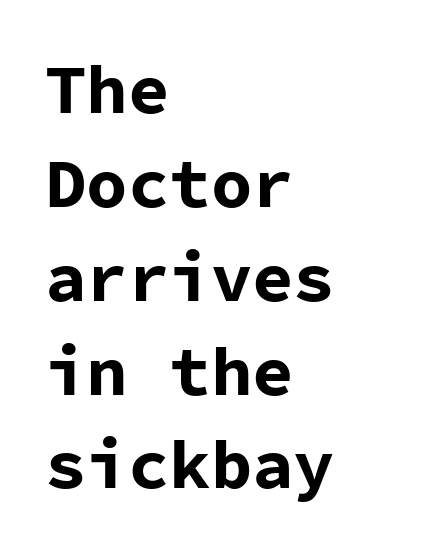
Unmarked baselines from the first word to the last. I'd describe the lettering as bold — thick and assertive. The ragged edge is on the right, which tells us the setting is flush left. Every character here occupies the same horizontal width, giving the sample a typewriter-like rhythm. What kind of face is this? One without serifs — a sans.
